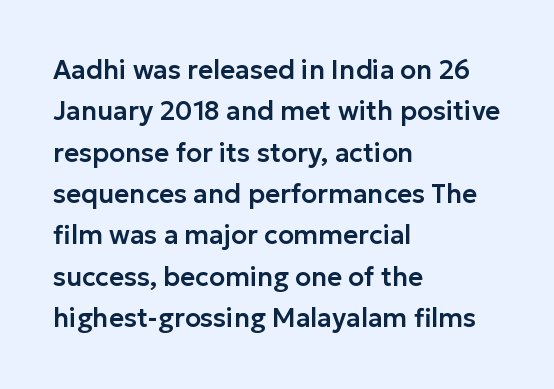
{"italic": "no", "underline": "no", "align": "left", "line_spacing": "normal", "line_spacing_ratio": 1.59, "letter_spacing": "normal", "letter_spacing_em": 0.0, "glyph_px": 26}
